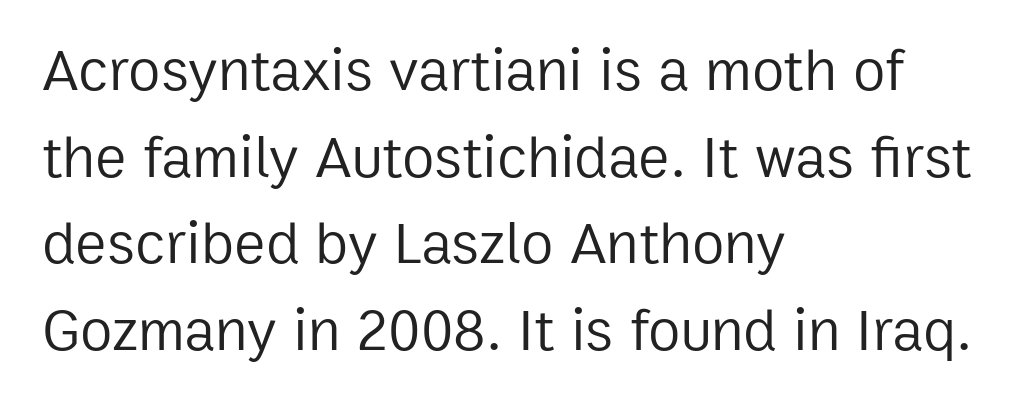
{"serif": "no", "italic": "no", "bold": "no", "weight": "regular", "width": "normal", "stroke_contrast": "low", "x_height": "medium", "monospaced": "no", "underline": "no", "align": "left", "line_spacing": "normal", "line_spacing_ratio": 1.47, "letter_spacing": "normal", "letter_spacing_em": 0.0, "glyph_px": 59}
